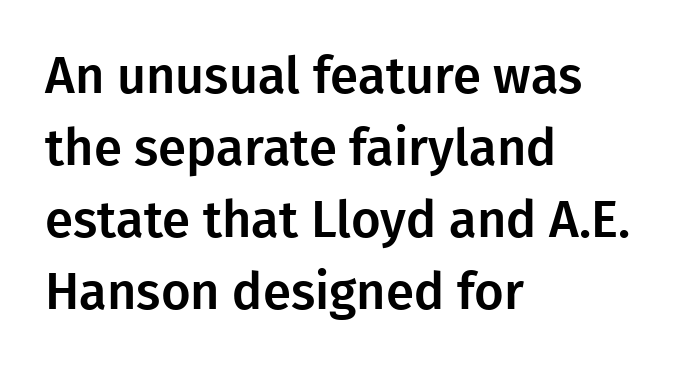
The image shows 51 px sans-serif type, upright; set left-aligned, normal line spacing (1.41x), normal letter spacing, not underlined; low stroke contrast and a medium x-height.
